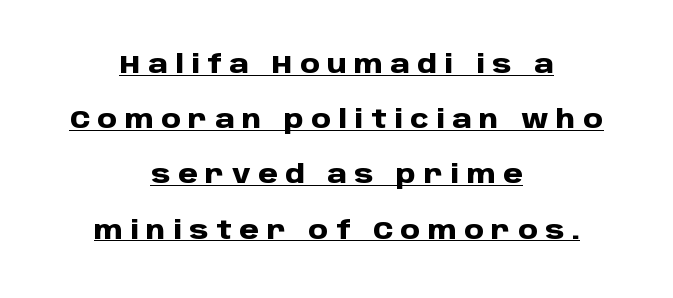
Q: Is the text bold? A: Yes.
Q: Is the text italic (slanted)? A: No, it is upright.
Q: Is the text underlined? A: Yes.
Q: How is the paragraph aligned? A: Centered.
Q: Is the spacing between letters normal or unusually wide? A: Unusually wide.
Q: Is the spacing between lines tight, normal or loose? A: Loose.
